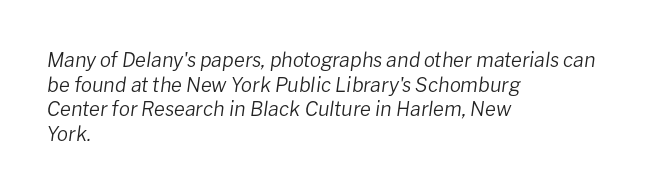
{"italic": "yes", "lean": "right", "slant_degrees": 8, "bold": "no", "underline": "no", "align": "left", "line_spacing_ratio": 1.23, "letter_spacing": "normal", "letter_spacing_em": 0.0, "glyph_px": 20}
